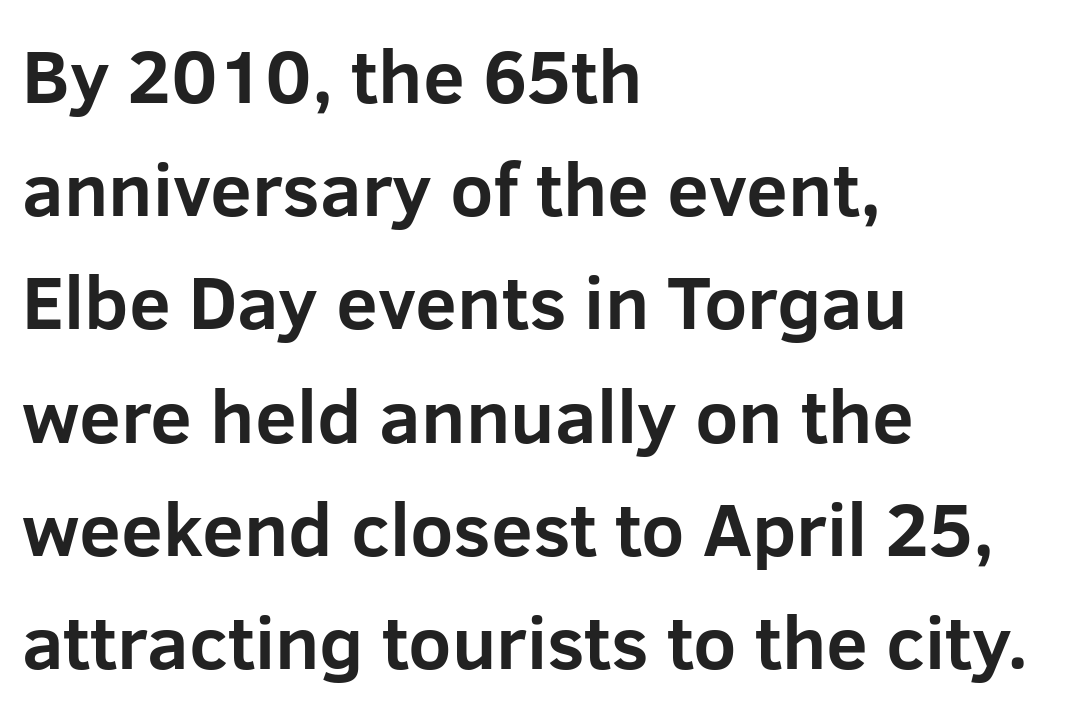
The image shows 75 px bold sans-serif type, upright; set left-aligned, normal line spacing (1.51x), normal letter spacing, not underlined; low stroke contrast and a medium x-height.
